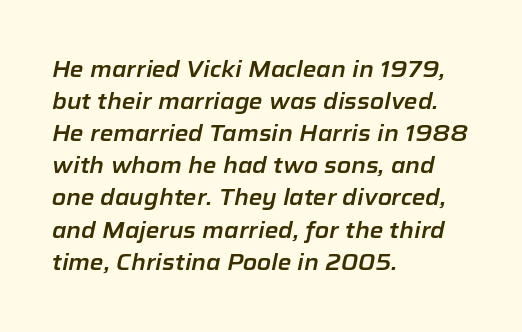
{"italic": "yes", "lean": "right", "slant_degrees": 12, "underline": "no", "align": "left", "line_spacing": "normal", "line_spacing_ratio": 1.46, "letter_spacing": "normal", "letter_spacing_em": 0.0, "glyph_px": 22}
